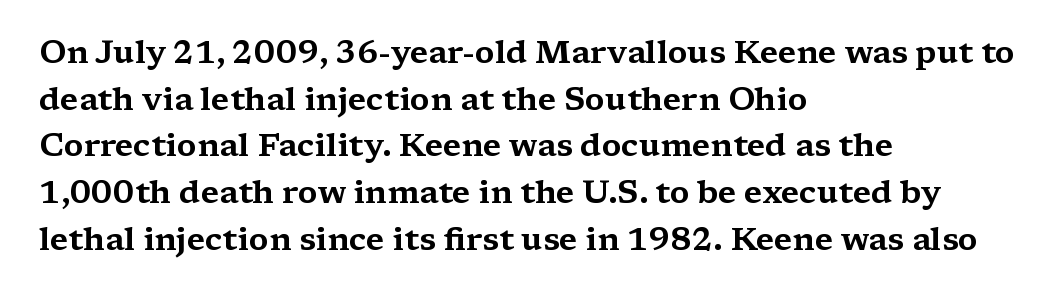
Leading matches the norm, producing a regular column. The rendering uses natural spacing where letterforms have individual widths. Typeset ragged right — the left edge is the straight one. No italicization has been applied; the sample stays upright. Glyph-to-glyph distance matches everyday printed text.
